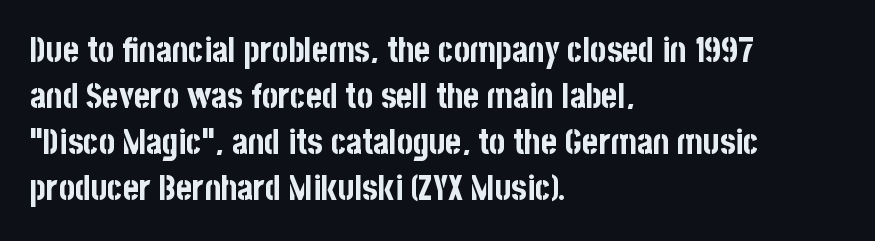
The image shows 34 px bold, condensed sans-serif type, upright; set left-aligned, normal line spacing (1.35x), normal letter spacing, not underlined; low stroke contrast and a large x-height.
